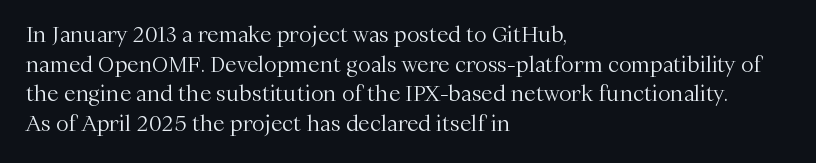
{"italic": "no", "bold": "no", "underline": "no", "align": "left", "line_spacing": "normal", "line_spacing_ratio": 1.41, "letter_spacing": "normal", "letter_spacing_em": 0.0, "glyph_px": 21}
